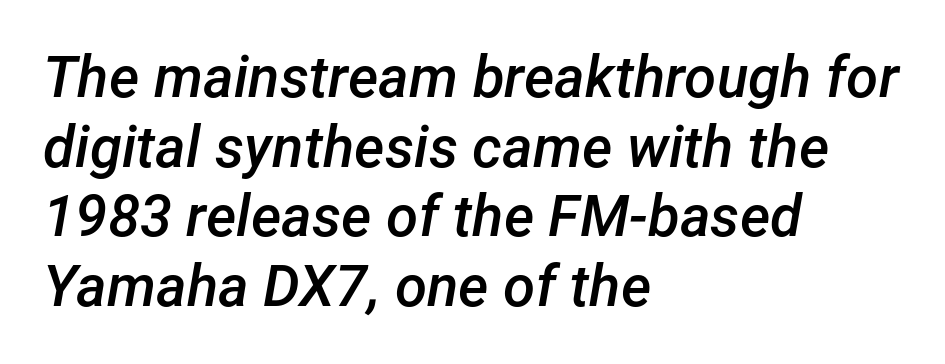
{"italic": "yes", "lean": "right", "slant_degrees": 12, "bold": "semi", "weight": "semibold", "width": "normal", "stroke_contrast": "low", "x_height": "medium", "monospaced": "no", "underline": "no", "align": "left", "line_spacing_ratio": 1.2, "letter_spacing": "normal", "letter_spacing_em": 0.0, "glyph_px": 58}
